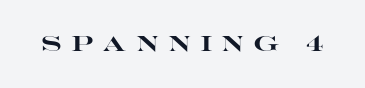
This sample uses an upright cut, with every glyph sitting square on the baseline. In terms of weight, the rendering is a true, heavy bold. The face used here is rendered with a markedly widened letterfit. Any mark beneath the type? The region is blank.
